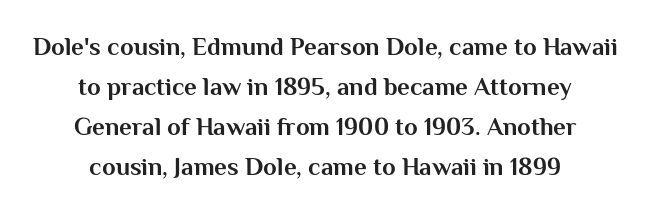
The characters look thick and weighty, a clear bold. The vertical gap from one line to the next is medium. Neither beginnings nor endings align; midpoints do. The foot of each line stays bare and open. Do the letters lean? They stand straight.
